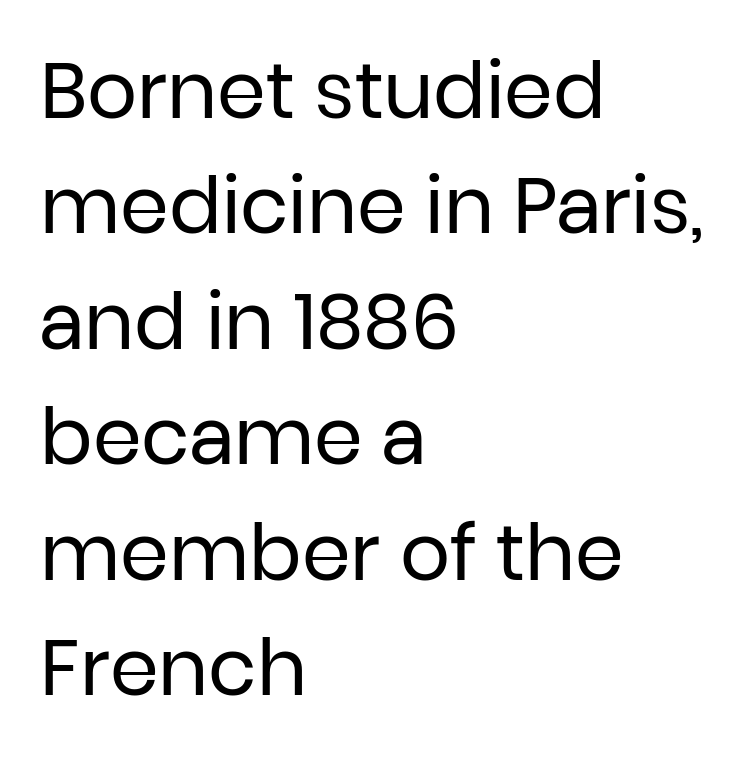
The image shows 78 px regular-weight sans-serif type, upright; set left-aligned, normal line spacing (1.48x), normal letter spacing, not underlined; low stroke contrast and a medium x-height.
